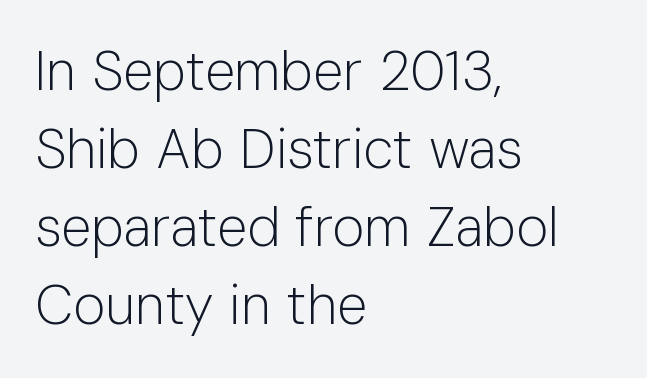
A typesetter would mark this as roman, not italic. This rendering leaves character spacing at its baseline value. The block of text has a typical density, with ordinary space between rows. The strip under each line holds only bare page. What kind of face is this? One without serifs — a sans.
